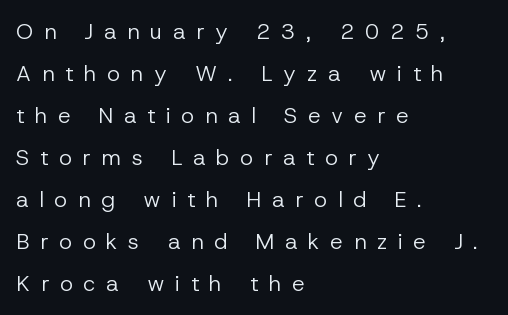
{"italic": "no", "bold": "no", "underline": "no", "align": "left", "line_spacing": "loose", "line_spacing_ratio": 1.91, "letter_spacing": "wide", "letter_spacing_em": 0.49, "glyph_px": 22}
